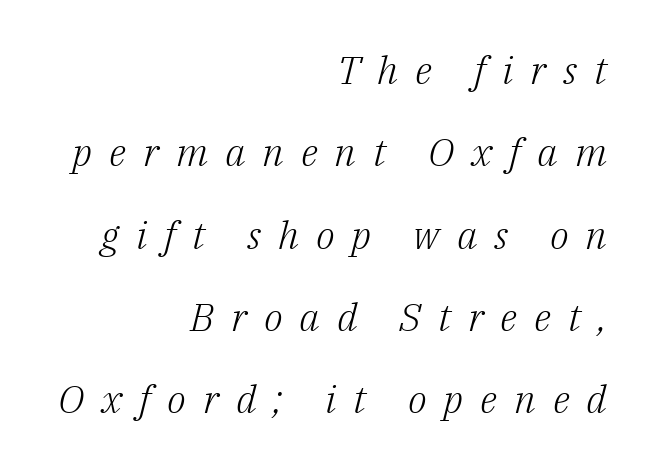
The image shows 39 px light serif type, italic (leaning right); set right-aligned, loose line spacing (2.11x), unusually wide letter spacing (+0.43 em), not underlined; low stroke contrast and a medium x-height.
